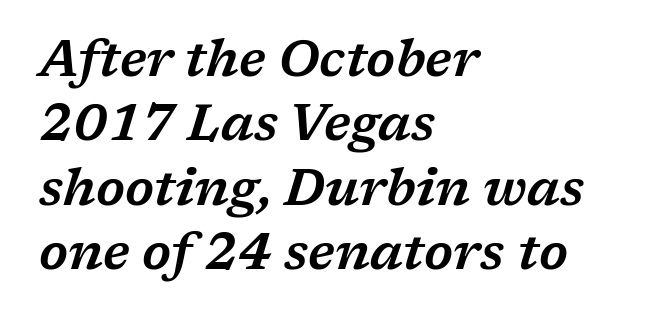
The image shows 50 px wide serif type, italic (leaning right); set left-aligned, normal line spacing (1.29x), normal letter spacing, not underlined; low stroke contrast and a medium x-height.
